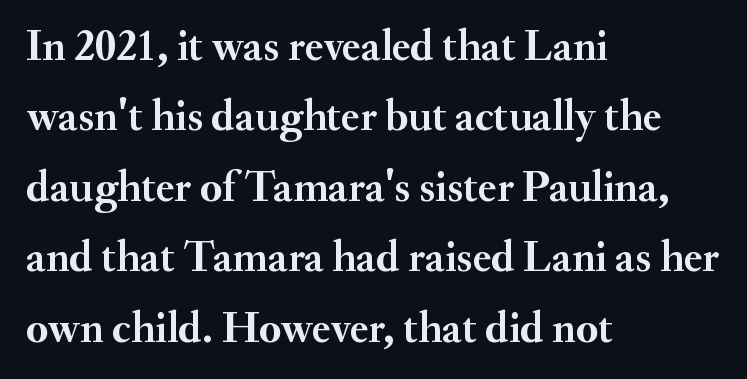
{"serif": "yes", "italic": "no", "bold": "yes", "weight": "semibold", "width": "normal", "stroke_contrast": "medium", "x_height": "small", "monospaced": "no", "underline": "no", "align": "left", "line_spacing": "normal", "line_spacing_ratio": 1.6, "letter_spacing": "normal", "letter_spacing_em": 0.0, "glyph_px": 44}
